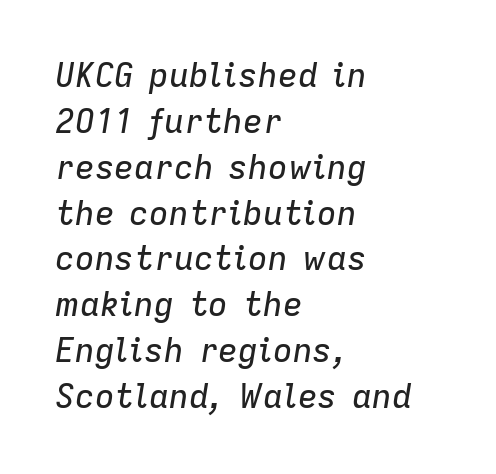
{"italic": "yes", "lean": "right", "slant_degrees": 9, "width": "normal", "stroke_contrast": "low", "x_height": "medium", "monospaced": "no", "underline": "no", "align": "left", "line_spacing": "normal", "line_spacing_ratio": 1.39, "letter_spacing": "normal", "letter_spacing_em": 0.0, "glyph_px": 33}
